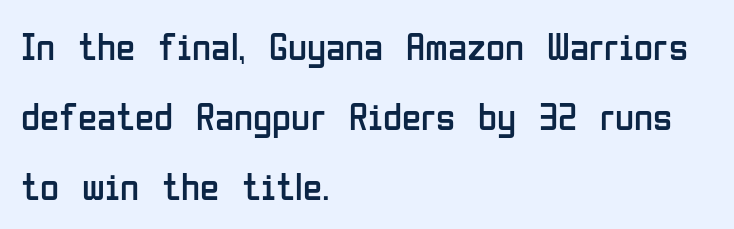
Plain, unruled lines of type. The letters carry no serifs — their stems end cleanly without finishing strokes. Vertical stems look standard width or narrower in stroke. How are the letters spaced? Ordinarily, with no added tracking.
